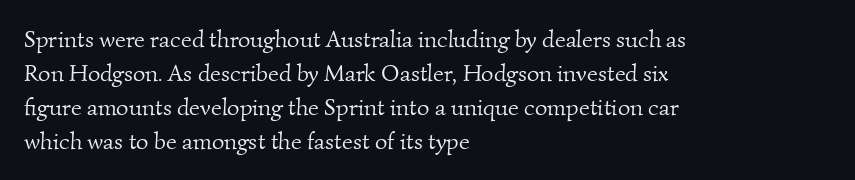
{"bold": "no", "underline": "no", "align": "left", "line_spacing": "normal", "line_spacing_ratio": 1.41, "letter_spacing": "normal", "letter_spacing_em": 0.0, "glyph_px": 24}
